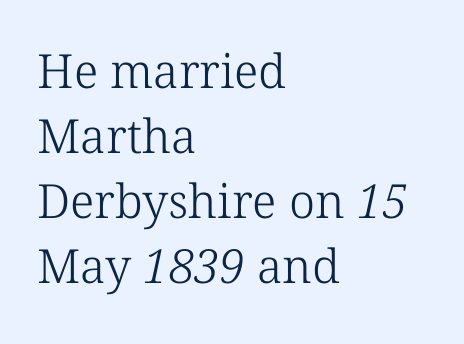
Q: Is the text bold? A: No.
Q: Is the typeface a serif or a sans-serif typeface? A: Serif.
Q: Is the text underlined? A: No.
Q: How is the paragraph aligned? A: Left-aligned.
Q: Is the spacing between letters normal or unusually wide? A: Normal.
Q: Is the spacing between lines tight, normal or loose? A: Normal.
Q: Width (condensed, normal, or wide)? A: Normal.
Q: Stroke contrast? A: Low.
Q: x-height? A: Medium.
Q: Monospaced? A: No.
